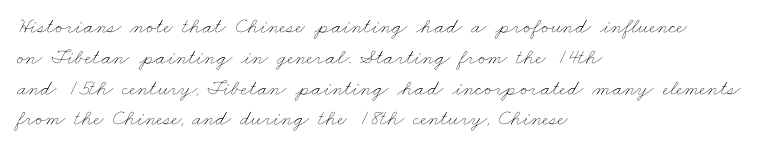
The image shows 22 px text type; set left-aligned, normal line spacing (1.4x), normal letter spacing, not underlined.
